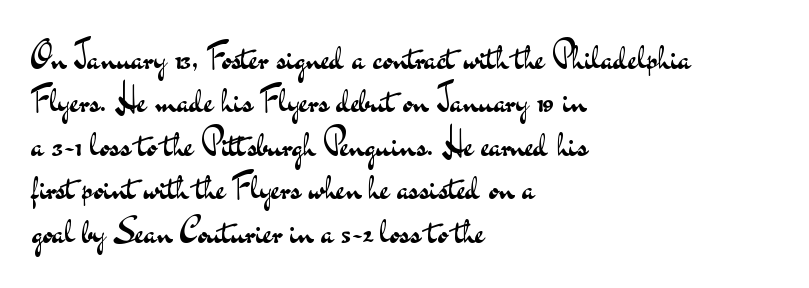
{"serif": "no", "bold": "no", "weight": "regular", "width": "wide", "stroke_contrast": "medium", "x_height": "small", "monospaced": "no", "underline": "no", "align": "left", "line_spacing_ratio": 1.24, "letter_spacing": "normal", "letter_spacing_em": 0.0, "glyph_px": 35}
